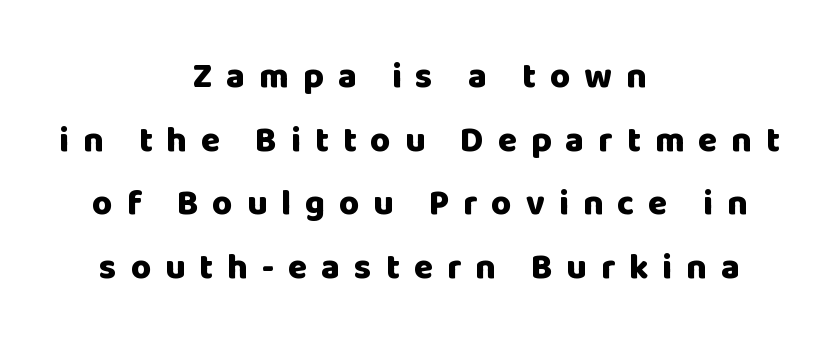
The passage shown has open, widely tracked lettering throughout. Beneath every word, the page is bare. You can tell it's not italic because the verticals are truly vertical. Type style note: lacks serifs. Weight check: bold — yes, fully.
